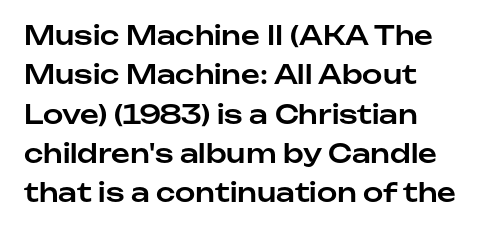
{"italic": "no", "underline": "no", "line_spacing": "normal", "line_spacing_ratio": 1.51, "letter_spacing": "normal", "letter_spacing_em": 0.0, "glyph_px": 26}
